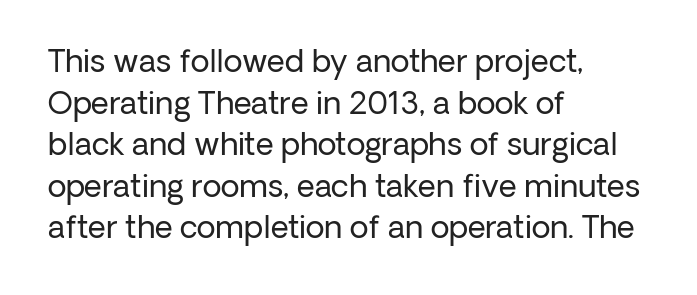
{"serif": "no", "italic": "no", "bold": "no", "weight": "regular", "width": "normal", "stroke_contrast": "low", "x_height": "medium", "monospaced": "no", "underline": "no", "align": "left", "line_spacing": "normal", "line_spacing_ratio": 1.34, "letter_spacing": "normal", "letter_spacing_em": 0.0, "glyph_px": 31}
